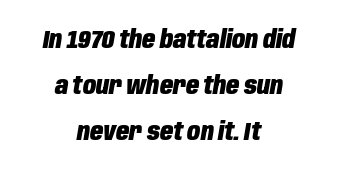
The image shows 24 px bold type, italic (leaning right); set centered, loose line spacing (1.91x), normal letter spacing, not underlined.
